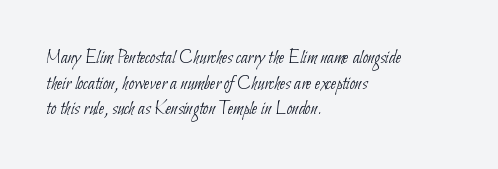
Q: Is the text bold? A: No.
Q: Is the text underlined? A: No.
Q: How is the paragraph aligned? A: Left-aligned.
Q: Is the spacing between letters normal or unusually wide? A: Normal.
Q: Is the spacing between lines tight, normal or loose? A: Normal.
